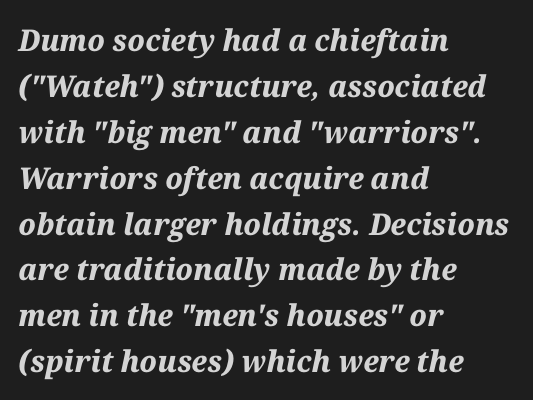
The image shows 30 px bold type, italic (leaning right); set left-aligned, normal line spacing (1.53x), normal letter spacing, not underlined; medium stroke contrast and a medium x-height.
